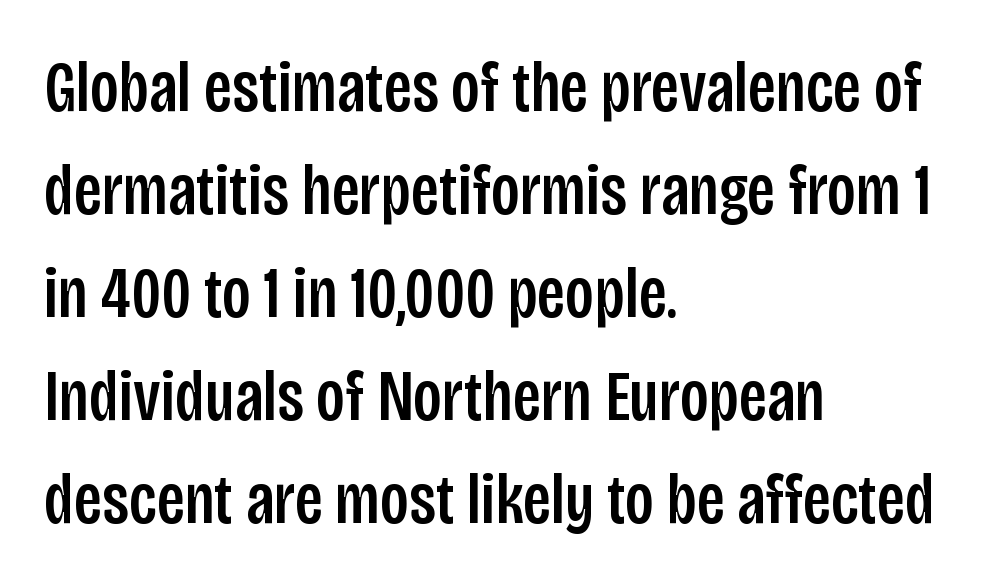
The image shows 72 px condensed sans-serif type, upright; set left-aligned, normal line spacing (1.43x), normal letter spacing, not underlined; low stroke contrast and a large x-height.
